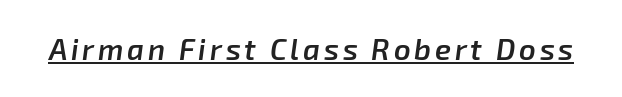
{"italic": "yes", "lean": "right", "slant_degrees": 8, "bold": "semi", "weight": "semibold", "width": "normal", "stroke_contrast": "low", "x_height": "medium", "monospaced": "no", "underline": "yes", "glyph_px": 29}
